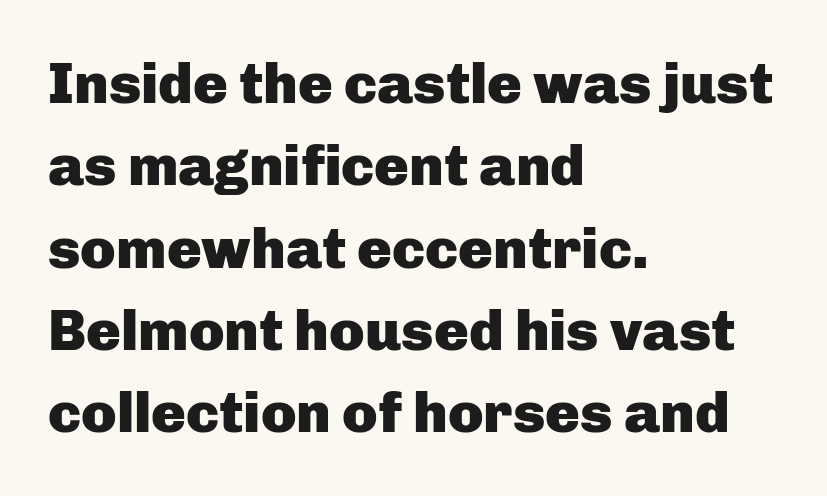
Q: Is the text bold? A: Yes.
Q: Is the text italic (slanted)? A: No, it is upright.
Q: Is the typeface a serif or a sans-serif typeface? A: Sans-serif.
Q: Is the text underlined? A: No.
Q: How is the paragraph aligned? A: Left-aligned.
Q: Is the spacing between letters normal or unusually wide? A: Normal.
Q: Is the spacing between lines tight, normal or loose? A: Normal.
Q: Width (condensed, normal, or wide)? A: Normal.
Q: Stroke contrast? A: Low.
Q: x-height? A: Medium.
Q: Monospaced? A: No.
